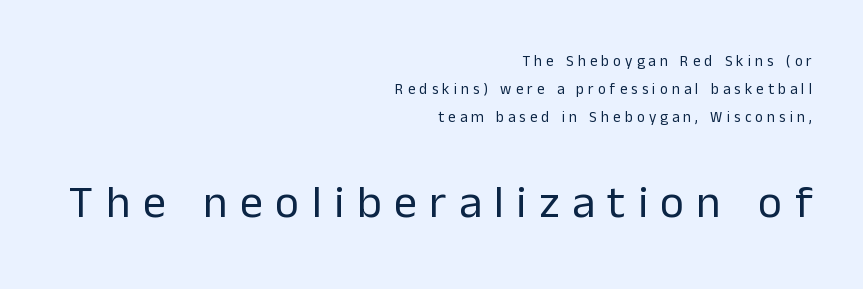
Check under the words: just untouched page. Tracking value appears strongly positive — letters spread wide. Notice how the passage keeps a crisp vertical edge on the right only. Scale increases going downward across the two blocks. Letters have the restrained weight of plain body copy at most.
